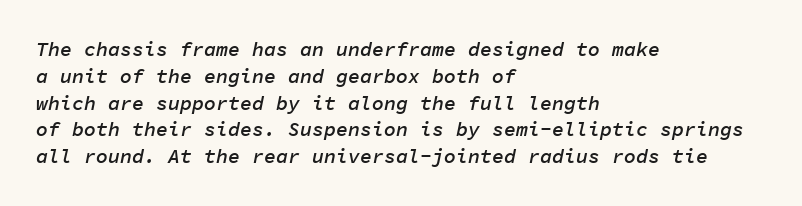
Quick note: interline space is typical. In CSS terms this would be text-align: left. The passage shown is not underscored anywhere. Typographic density is moderately raised because the face is semibold. The typography opts for an oblique posture over an upright one.
